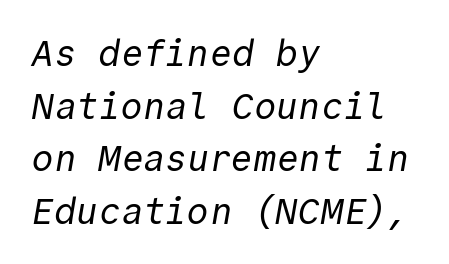
A normal amount of white space separates one row of letters from the next. Vertical stems look standard width or narrower in stroke. Looks like terminal output: every glyph gets an equal slot. Only glyphs here, with clear space below each row. This is sans-serif lettering, the kind often seen on screens and signage. The setting favours the left margin, as ordinary paragraphs usually do.
